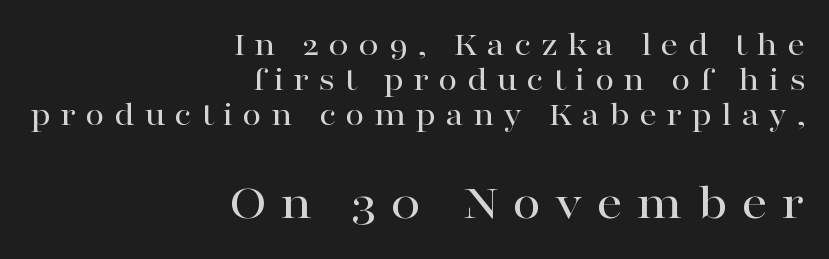
Q: Is the text italic (slanted)? A: No, it is upright.
Q: Is the typeface a serif or a sans-serif typeface? A: Serif.
Q: Is the text underlined? A: No.
Q: How is the paragraph aligned? A: Right-aligned.
Q: Is the spacing between letters normal or unusually wide? A: Unusually wide.
Q: Is the spacing between lines tight, normal or loose? A: Tight.
Q: Which block of text is set in a larger size, the first (top) or the second (bottom)? A: The second (bottom) one.
Q: Width (condensed, normal, or wide)? A: Wide.
Q: Stroke contrast? A: High.
Q: x-height? A: Medium.
Q: Monospaced? A: No.
